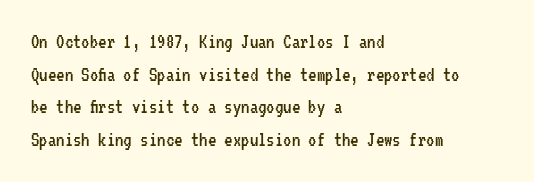
The axis of the letterforms is exactly vertical. Here the glyphs are tracked normally, forming tight word shapes. Descenders hang freely into open space. Line beginnings align vertically; line endings do not. The rows are spaced the way most documents space them.
